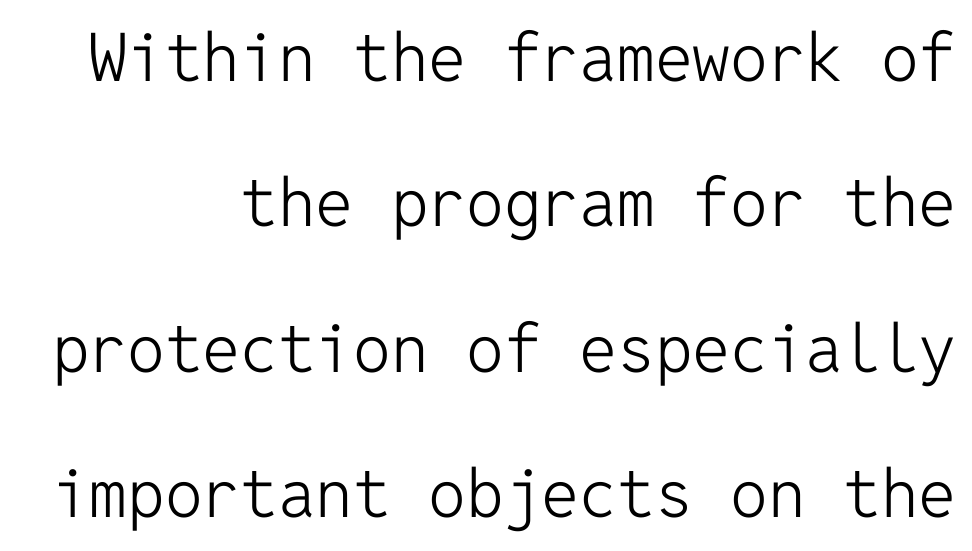
Q: Is the text bold? A: No.
Q: Is the text italic (slanted)? A: No, it is upright.
Q: Is the typeface a serif or a sans-serif typeface? A: Sans-serif.
Q: Is the text underlined? A: No.
Q: How is the paragraph aligned? A: Right-aligned.
Q: Is the spacing between letters normal or unusually wide? A: Normal.
Q: Is the spacing between lines tight, normal or loose? A: Loose.
Q: Width (condensed, normal, or wide)? A: Normal.
Q: Stroke contrast? A: Low.
Q: x-height? A: Medium.
Q: Monospaced? A: Yes.
